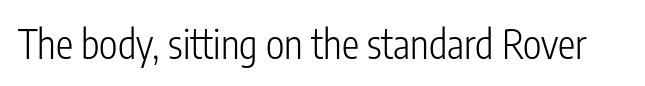
{"serif": "no", "italic": "no", "bold": "no", "weight": "light", "width": "condensed", "stroke_contrast": "low", "x_height": "medium", "monospaced": "no", "underline": "no", "letter_spacing": "normal", "letter_spacing_em": 0.0, "glyph_px": 39}
